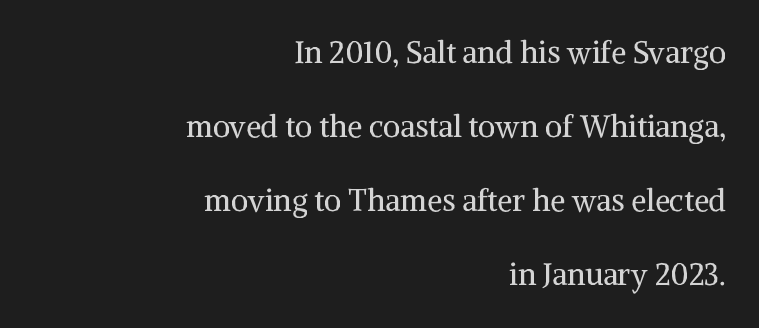
Letterform terminals end in serifs throughout the passage. No heavy texture on the line: the type isn't bold. Characters follow at the spacing the type designer built in. Typeset ragged left — the right edge is the straight one. The rendering uses a large line-height, opening up the rows. This sample has the flowing, uneven cadence of proportional lettering.
